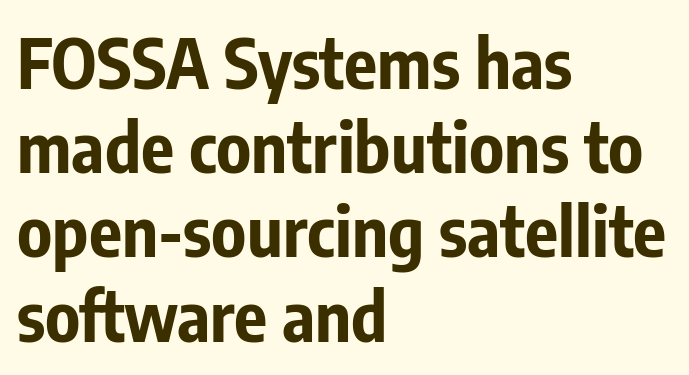
The image shows 69 px bold, condensed sans-serif type, upright; set left-aligned, line spacing 1.22x, normal letter spacing, not underlined; low stroke contrast and a medium x-height.
